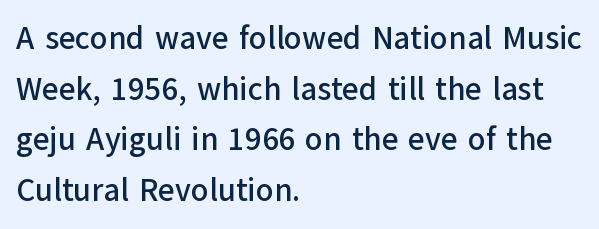
It's the straight-up-and-down kind of type. This sample uses a sans-serif face. Each letter keeps its own natural width here, so spacing adapts to shape. Layout note: lines flush left. The tracking reads as untouched default to a designer's eye. Is there much room between lines? A standard amount, neither cramped nor airy.
